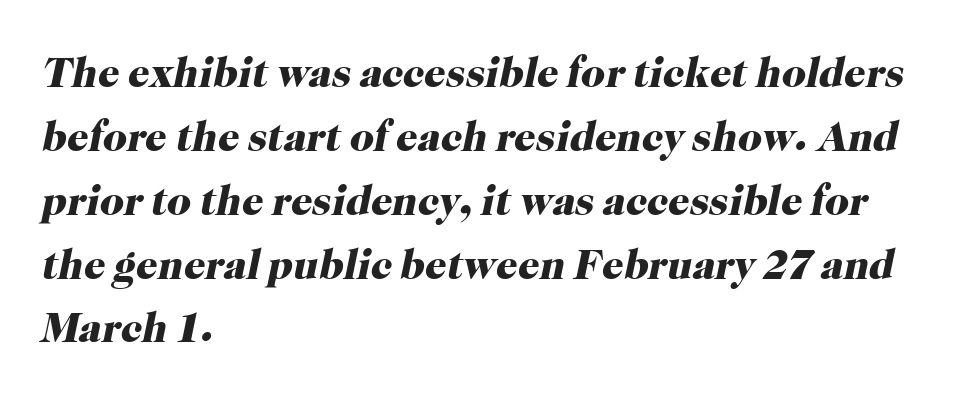
Q: Is the text bold? A: Yes.
Q: Is the text italic (slanted)? A: Yes, it leans right by about 12 degrees.
Q: Is the typeface a serif or a sans-serif typeface? A: Serif.
Q: Is the text underlined? A: No.
Q: How is the paragraph aligned? A: Left-aligned.
Q: Is the spacing between letters normal or unusually wide? A: Normal.
Q: Is the spacing between lines tight, normal or loose? A: Normal.
Q: Width (condensed, normal, or wide)? A: Normal.
Q: Stroke contrast? A: High.
Q: x-height? A: Medium.
Q: Monospaced? A: No.
